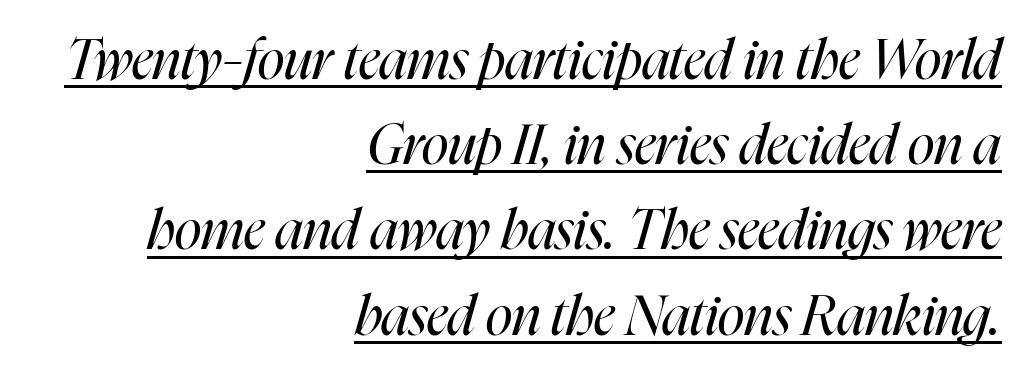
The image shows 55 px regular-weight, condensed type, italic (leaning right); set right-aligned, normal line spacing (1.55x), normal letter spacing, underlined; high stroke contrast and a medium x-height.
